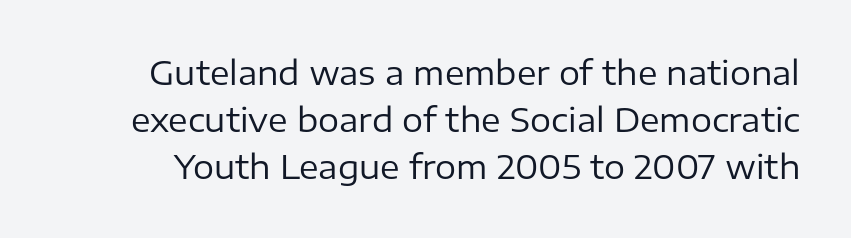
Q: Is the text bold? A: No.
Q: Is the text italic (slanted)? A: No, it is upright.
Q: Is the typeface a serif or a sans-serif typeface? A: Sans-serif.
Q: Is the text underlined? A: No.
Q: Is the spacing between letters normal or unusually wide? A: Normal.
Q: Is the spacing between lines tight, normal or loose? A: Normal.
Q: Width (condensed, normal, or wide)? A: Normal.
Q: Stroke contrast? A: Low.
Q: x-height? A: Medium.
Q: Monospaced? A: No.
